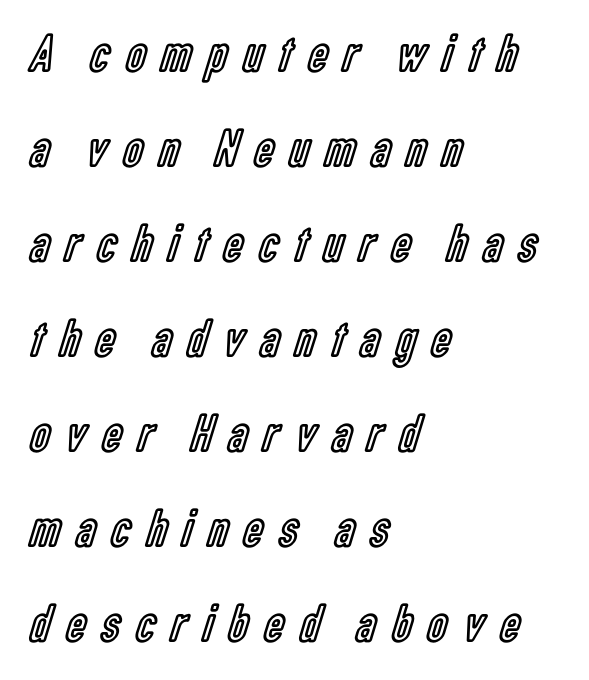
{"width": "condensed", "x_height": "medium", "monospaced": "no", "underline": "no", "align": "left", "line_spacing_ratio": 1.76, "letter_spacing": "wide", "letter_spacing_em": 0.3, "glyph_px": 54}
